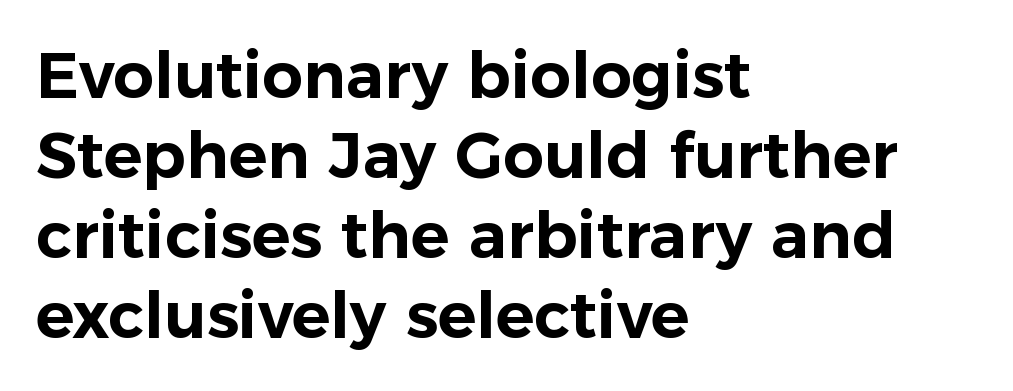
The image shows 64 px sans-serif type, upright; set left-aligned, normal line spacing (1.25x), normal letter spacing, not underlined; low stroke contrast and a medium x-height.
